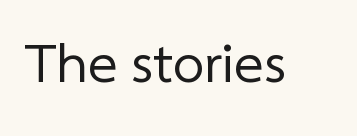
Q: Is the text bold? A: No.
Q: Is the typeface a serif or a sans-serif typeface? A: Sans-serif.
Q: Is the text underlined? A: No.
Q: Is the spacing between letters normal or unusually wide? A: Normal.
Q: Width (condensed, normal, or wide)? A: Normal.
Q: Stroke contrast? A: Low.
Q: x-height? A: Medium.
Q: Monospaced? A: No.
